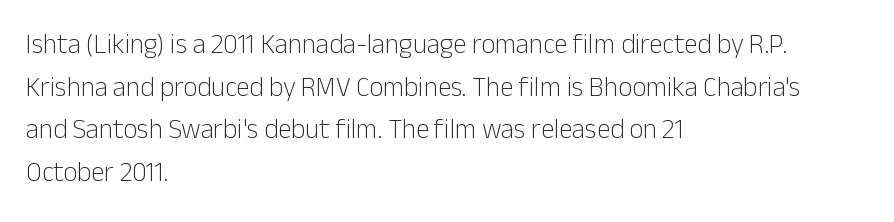
{"italic": "no", "bold": "no", "underline": "no", "align": "left", "line_spacing": "normal", "line_spacing_ratio": 1.58, "letter_spacing": "normal", "letter_spacing_em": 0.0, "glyph_px": 27}
